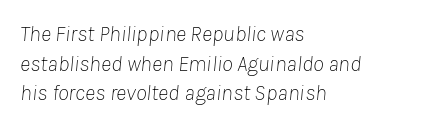
Q: Is the text bold? A: No.
Q: Is the text italic (slanted)? A: Yes, it leans right by about 8 degrees.
Q: Is the text underlined? A: No.
Q: How is the paragraph aligned? A: Left-aligned.
Q: Is the spacing between letters normal or unusually wide? A: Normal.
Q: Is the spacing between lines tight, normal or loose? A: Normal.
